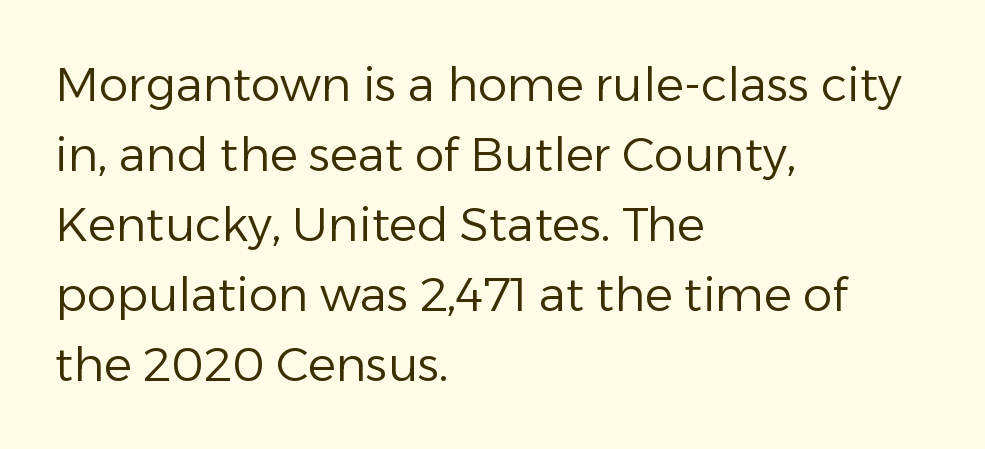
{"serif": "no", "italic": "no", "bold": "no", "weight": "regular", "width": "normal", "stroke_contrast": "low", "x_height": "medium", "monospaced": "no", "underline": "no", "align": "left", "line_spacing": "normal", "line_spacing_ratio": 1.49, "letter_spacing": "normal", "letter_spacing_em": 0.0, "glyph_px": 47}
